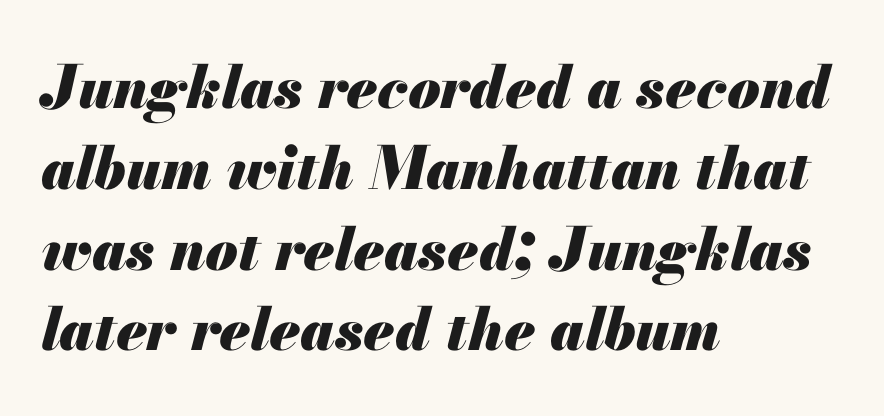
Summary of vertical rhythm: regular, with standard interline spacing. Tracking here is standard; glyphs follow each other at the usual distance. The rendering applies a slant to the glyphs. Looks like regular typesetting: each glyph gets only the width it needs. This sample is left-justified, so line endings fall wherever the words run out. Glance below the letters and you will spot only blank space.
